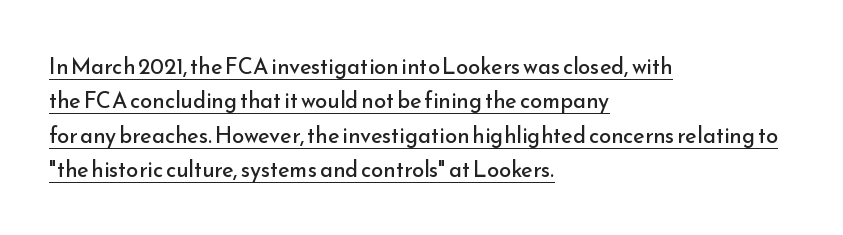
Q: Is the text bold? A: No.
Q: Is the text italic (slanted)? A: No, it is upright.
Q: Is the text underlined? A: Yes.
Q: How is the paragraph aligned? A: Left-aligned.
Q: Is the spacing between letters normal or unusually wide? A: Normal.
Q: Is the spacing between lines tight, normal or loose? A: Normal.
